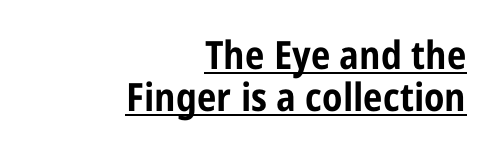
{"serif": "no", "italic": "no", "bold": "yes", "weight": "bold", "width": "condensed", "stroke_contrast": "low", "x_height": "medium", "monospaced": "no", "underline": "yes", "align": "right", "line_spacing": "tight", "line_spacing_ratio": 1.08, "letter_spacing": "normal", "letter_spacing_em": 0.0, "glyph_px": 39}
